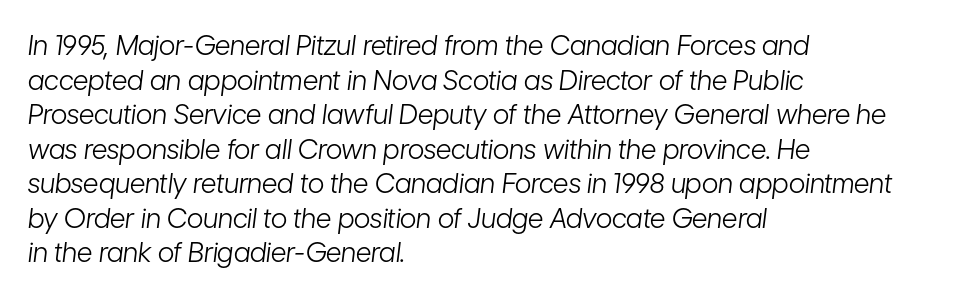
Q: Is the text bold? A: No.
Q: Is the text italic (slanted)? A: Yes, it leans right by about 7 degrees.
Q: Is the text underlined? A: No.
Q: How is the paragraph aligned? A: Left-aligned.
Q: Is the spacing between letters normal or unusually wide? A: Normal.
Q: Is the spacing between lines tight, normal or loose? A: Normal.
